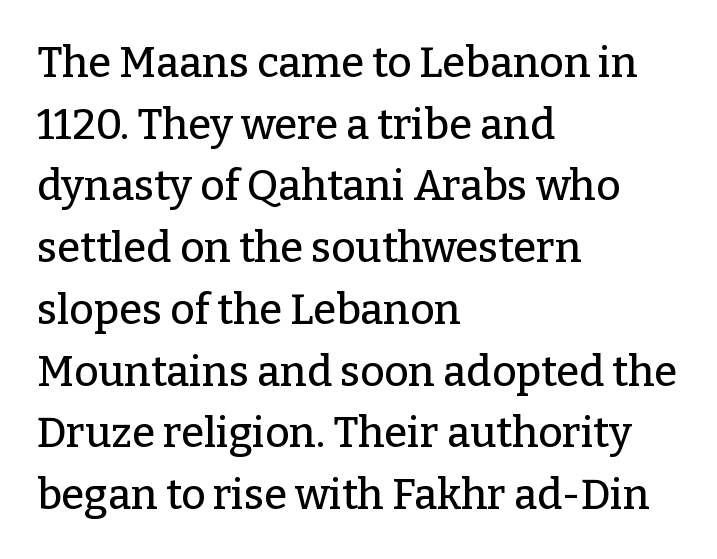
Q: Is the text italic (slanted)? A: No, it is upright.
Q: Is the typeface a serif or a sans-serif typeface? A: Serif.
Q: Is the text underlined? A: No.
Q: How is the paragraph aligned? A: Left-aligned.
Q: Is the spacing between letters normal or unusually wide? A: Normal.
Q: Is the spacing between lines tight, normal or loose? A: Normal.
Q: Width (condensed, normal, or wide)? A: Normal.
Q: Stroke contrast? A: Low.
Q: x-height? A: Medium.
Q: Monospaced? A: No.
